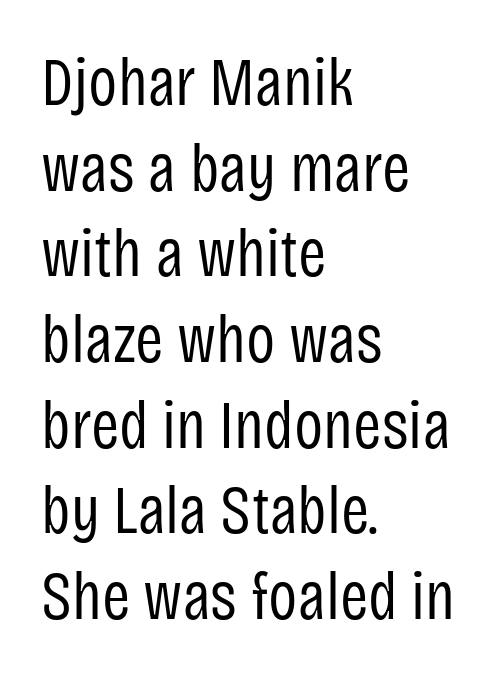
Q: Is the text bold? A: No.
Q: Is the text italic (slanted)? A: No, it is upright.
Q: Is the typeface a serif or a sans-serif typeface? A: Sans-serif.
Q: Is the text underlined? A: No.
Q: How is the paragraph aligned? A: Left-aligned.
Q: Is the spacing between letters normal or unusually wide? A: Normal.
Q: Is the spacing between lines tight, normal or loose? A: Normal.
Q: Width (condensed, normal, or wide)? A: Condensed.
Q: Stroke contrast? A: Low.
Q: x-height? A: Large.
Q: Monospaced? A: No.
